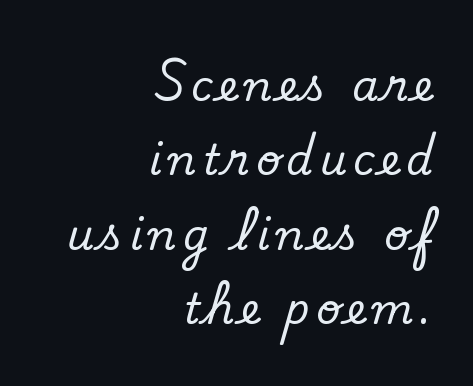
The image shows 42 px serif type; set right-aligned, line spacing 1.77x, not underlined; low stroke contrast and a small x-height.
